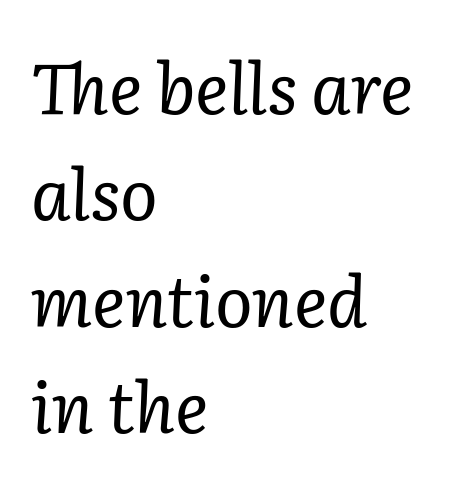
Q: Is the text bold? A: No.
Q: Is the text italic (slanted)? A: Yes, it leans right by about 2 degrees.
Q: Is the typeface a serif or a sans-serif typeface? A: Serif.
Q: Is the text underlined? A: No.
Q: How is the paragraph aligned? A: Left-aligned.
Q: Is the spacing between letters normal or unusually wide? A: Normal.
Q: Is the spacing between lines tight, normal or loose? A: Normal.
Q: Width (condensed, normal, or wide)? A: Normal.
Q: Stroke contrast? A: Low.
Q: x-height? A: Medium.
Q: Monospaced? A: No.
